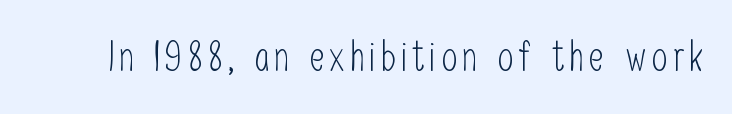
Weight: in the light-to-regular range. The passage shown is typeset with a sans-serif family. When letters stand straight like this, we call the style roman or upright. The letters advance in unequal steps, a hallmark of proportional type. Just letters on the line, the space beneath them empty.
